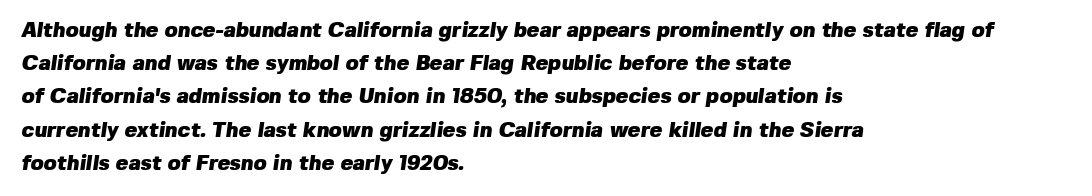
Heavy-handed strokes throughout: this text is bold. Decoration check: the copy has no underline. Leftover space on each line is placed entirely after the last word. What's the leading like? Ordinary, nothing unusual. Each word holds together tightly as a unit, with standard inter-letter gaps.
